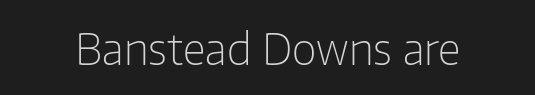
Q: Is the text bold? A: No.
Q: Is the text italic (slanted)? A: No, it is upright.
Q: Is the typeface a serif or a sans-serif typeface? A: Sans-serif.
Q: Is the text underlined? A: No.
Q: Is the spacing between letters normal or unusually wide? A: Normal.
Q: Width (condensed, normal, or wide)? A: Normal.
Q: Stroke contrast? A: Low.
Q: x-height? A: Medium.
Q: Monospaced? A: No.
